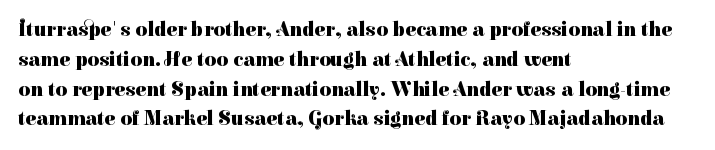
The image shows 20 px bold type, upright; set left-aligned, normal line spacing (1.49x), normal letter spacing, not underlined.
